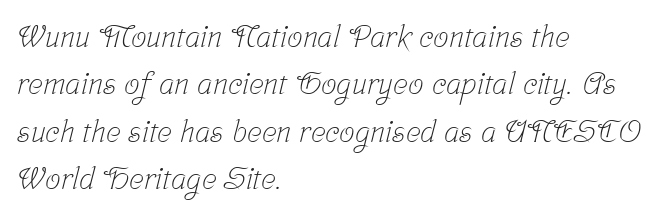
{"serif": "yes", "bold": "no", "weight": "light", "width": "condensed", "stroke_contrast": "low", "x_height": "medium", "monospaced": "no", "underline": "no", "align": "left", "line_spacing": "normal", "line_spacing_ratio": 1.53, "letter_spacing": "normal", "letter_spacing_em": 0.0, "glyph_px": 31}
